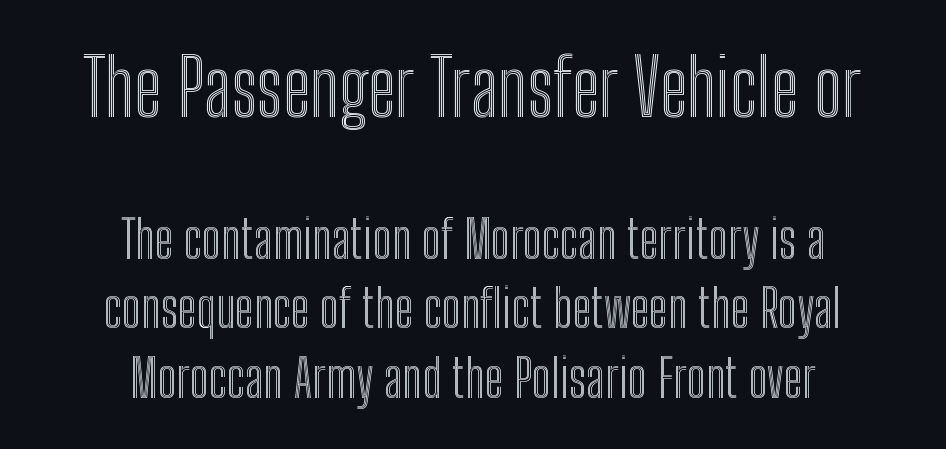
The image shows 79 px condensed type, upright; set centered, normal line spacing (1.31x), normal letter spacing, not underlined; the first (top) block is 1.49x larger; a medium x-height.
